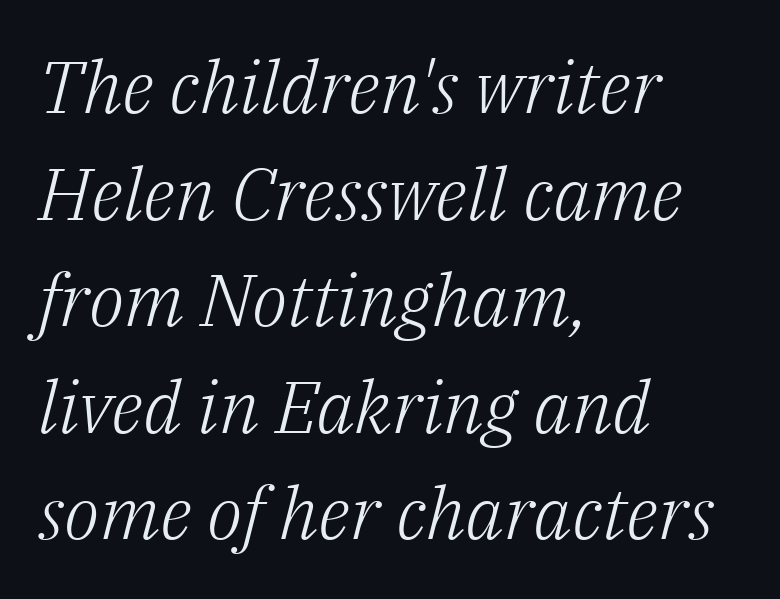
{"serif": "yes", "italic": "yes", "lean": "right", "slant_degrees": 14, "bold": "no", "weight": "light", "width": "normal", "stroke_contrast": "low", "x_height": "medium", "monospaced": "no", "underline": "no", "align": "left", "line_spacing": "normal", "line_spacing_ratio": 1.46, "letter_spacing": "normal", "letter_spacing_em": 0.0, "glyph_px": 73}
